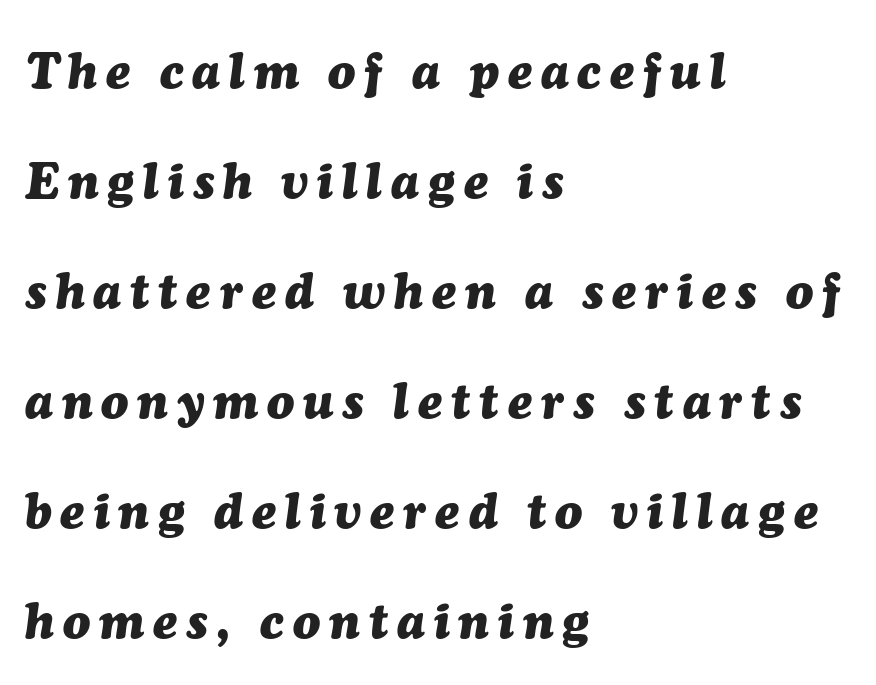
A student would call this left alignment; a typographer would say flush left, rag right. Check under the words: just untouched page. The block of text is sparse from top to bottom, with ample space between rows. Every character sits at an angle, as italics do. The rendering uses a bold face; every stroke is thick and dark. The rendering uses natural spacing where letterforms have individual widths.
